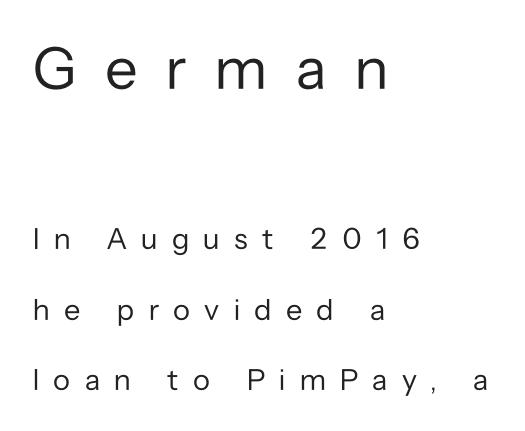
What's the leading like? Stretched, with rows far apart. The letterforms sit at book weight or below. Check where the strokes stop: nothing finishes them off — pure sans. Style check: upright. Characters follow at a spacing far wider than the type designer built in. Which chunk is bigger? The first one — the top block dwarfs the bottom.
